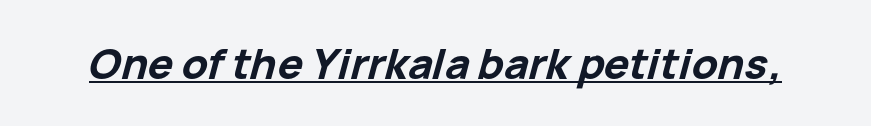
{"italic": "yes", "lean": "right", "slant_degrees": 15, "bold": "yes", "weight": "bold", "width": "normal", "stroke_contrast": "low", "x_height": "medium", "monospaced": "no", "underline": "yes", "letter_spacing": "normal", "letter_spacing_em": 0.0, "glyph_px": 42}
